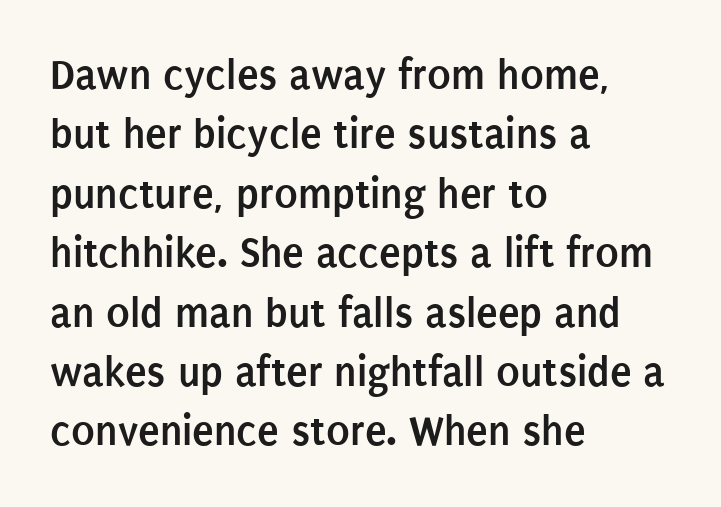
Q: Is the text bold? A: Yes.
Q: Is the text italic (slanted)? A: No, it is upright.
Q: Is the typeface a serif or a sans-serif typeface? A: Sans-serif.
Q: Is the text underlined? A: No.
Q: How is the paragraph aligned? A: Left-aligned.
Q: Is the spacing between letters normal or unusually wide? A: Normal.
Q: Is the spacing between lines tight, normal or loose? A: Normal.
Q: Width (condensed, normal, or wide)? A: Condensed.
Q: Stroke contrast? A: Low.
Q: x-height? A: Large.
Q: Monospaced? A: No.
